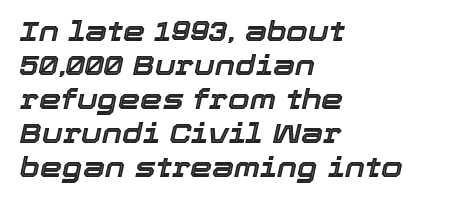
The image shows 28 px text type, italic (leaning right); set left-aligned, line spacing 1.21x, normal letter spacing, not underlined; a medium x-height.
